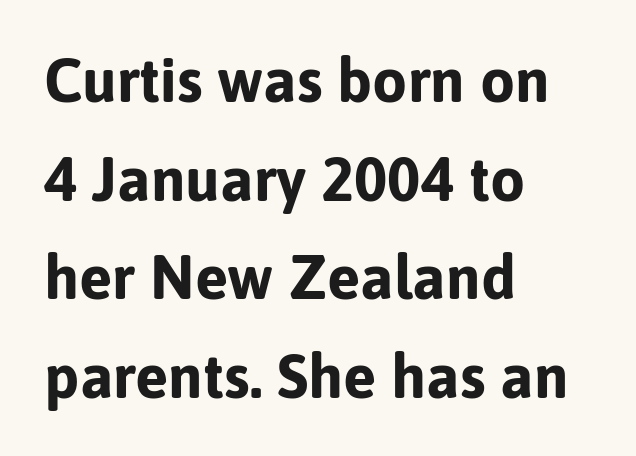
The image shows 62 px bold sans-serif type, upright; set left-aligned, normal line spacing (1.59x), normal letter spacing, not underlined; low stroke contrast and a medium x-height.
